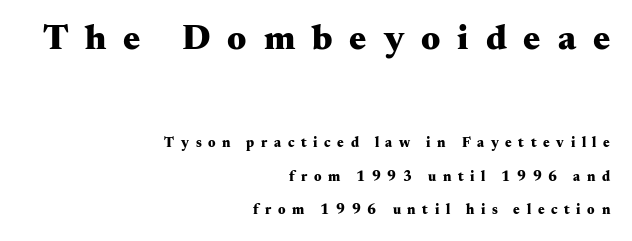
The image shows 36 px heavy, wide serif type, upright; set right-aligned, loose line spacing (2.38x), unusually wide letter spacing (+0.47 em), not underlined; the first (top) block is 2.57x larger; medium stroke contrast and a small x-height.
